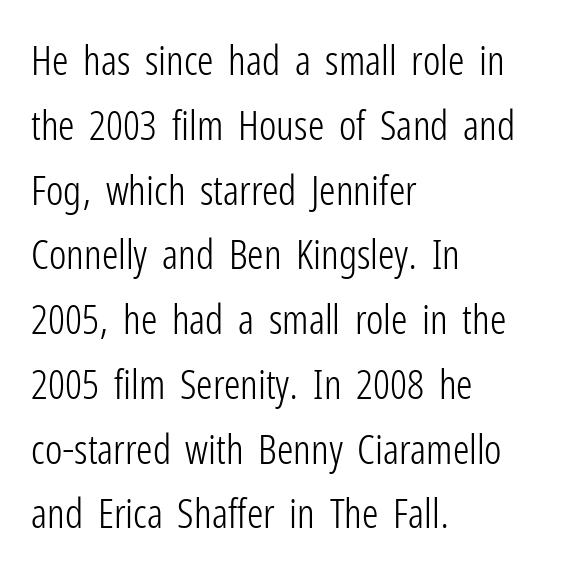
The image shows 41 px light, condensed sans-serif type, upright; set left-aligned, normal line spacing (1.58x), normal letter spacing, not underlined; low stroke contrast and a medium x-height.
